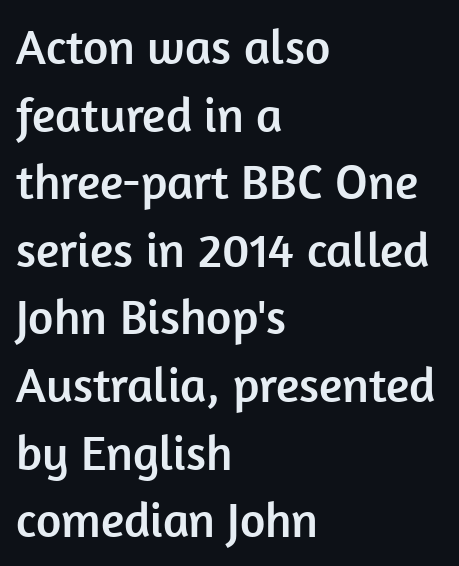
The image shows 49 px sans-serif type, upright; set left-aligned, normal line spacing (1.38x), normal letter spacing, not underlined; low stroke contrast and a medium x-height.
